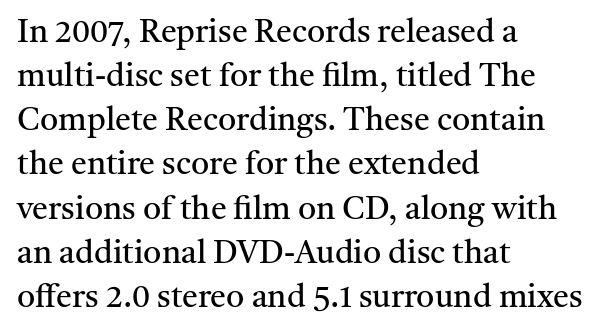
{"serif": "yes", "italic": "no", "bold": "no", "weight": "regular", "width": "normal", "stroke_contrast": "medium", "x_height": "medium", "monospaced": "no", "underline": "no", "align": "left", "line_spacing": "normal", "line_spacing_ratio": 1.38, "letter_spacing": "normal", "letter_spacing_em": 0.0, "glyph_px": 32}
